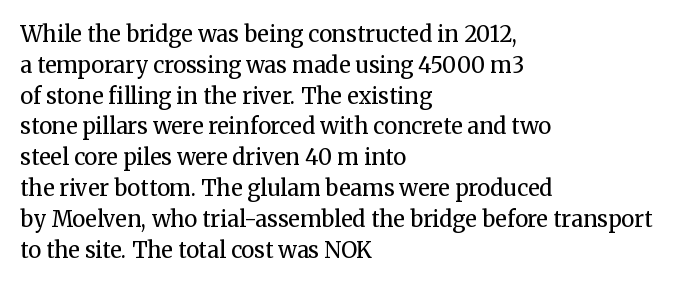
Q: Is the text bold? A: No.
Q: Is the text italic (slanted)? A: No, it is upright.
Q: Is the text underlined? A: No.
Q: How is the paragraph aligned? A: Left-aligned.
Q: Is the spacing between letters normal or unusually wide? A: Normal.
Q: Is the spacing between lines tight, normal or loose? A: Normal.
